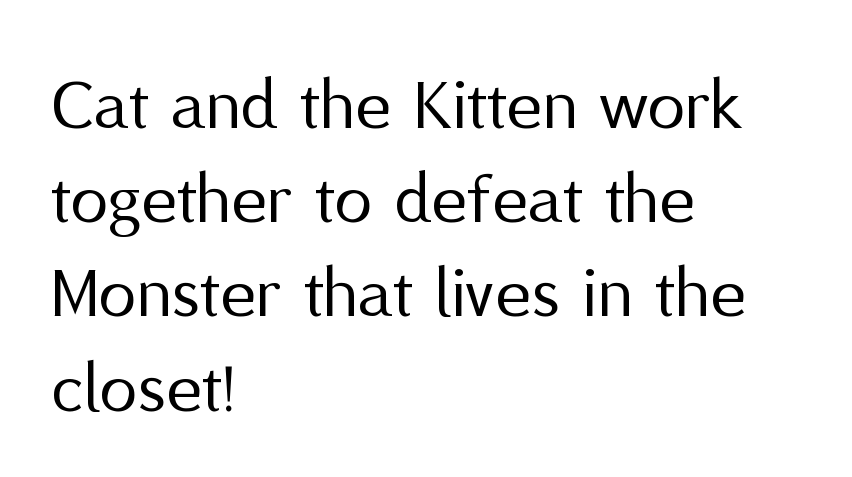
{"serif": "no", "italic": "no", "bold": "no", "weight": "regular", "width": "normal", "stroke_contrast": "medium", "x_height": "medium", "monospaced": "no", "underline": "no", "align": "left", "line_spacing_ratio": 1.24, "letter_spacing": "normal", "letter_spacing_em": 0.0, "glyph_px": 76}
